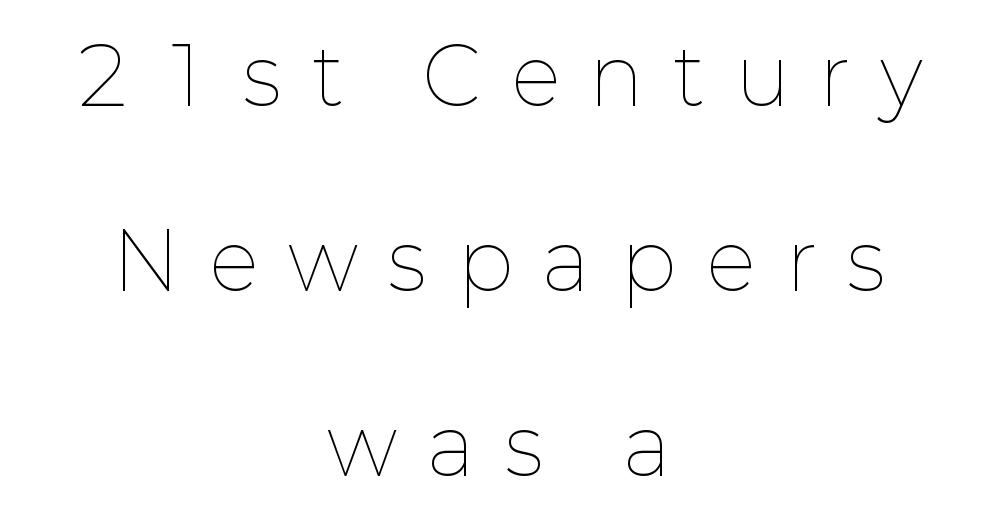
Where is the straight margin? There isn't one; the lines are centered. Every character sits straight up, as roman type does. Plain, unruled lines of type. Compared with typical paragraphs, the rows here are farther apart. Words appear elongated and porous because spacing is wide.
